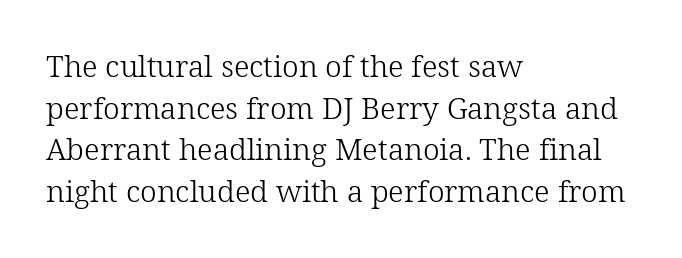
The image shows 30 px light serif type, upright; set left-aligned, normal line spacing (1.39x), normal letter spacing, not underlined; low stroke contrast and a medium x-height.
